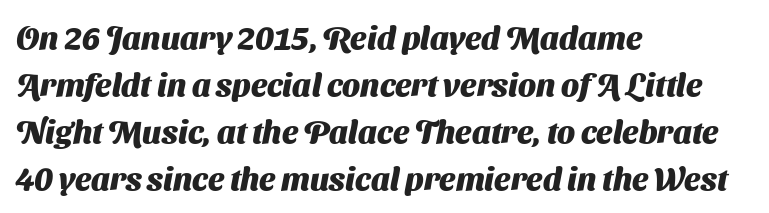
Q: Is the text bold? A: Yes.
Q: Is the typeface a serif or a sans-serif typeface? A: Sans-serif.
Q: Is the text underlined? A: No.
Q: How is the paragraph aligned? A: Left-aligned.
Q: Is the spacing between letters normal or unusually wide? A: Normal.
Q: Is the spacing between lines tight, normal or loose? A: Normal.
Q: Width (condensed, normal, or wide)? A: Normal.
Q: Stroke contrast? A: Medium.
Q: x-height? A: Medium.
Q: Monospaced? A: No.
